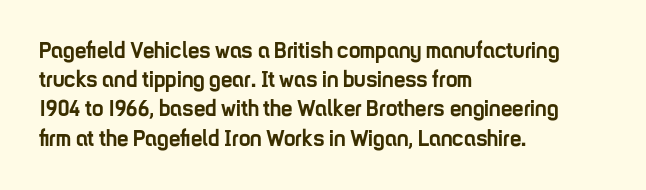
{"italic": "no", "bold": "yes", "underline": "no", "align": "left", "line_spacing": "normal", "line_spacing_ratio": 1.27, "letter_spacing": "normal", "letter_spacing_em": 0.0, "glyph_px": 23}
